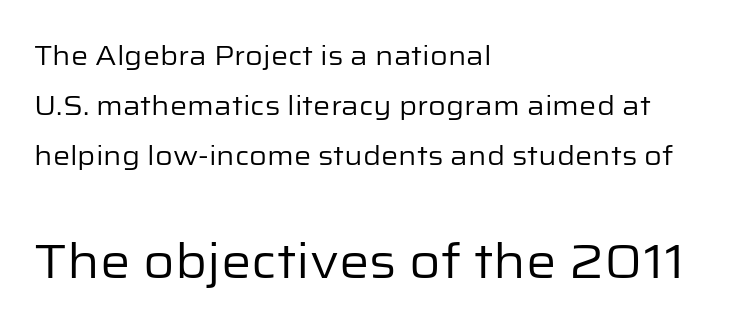
{"serif": "no", "italic": "no", "bold": "no", "weight": "regular", "width": "normal", "stroke_contrast": "low", "x_height": "medium", "monospaced": "no", "underline": "no", "align": "left", "line_spacing_ratio": 1.86, "letter_spacing": "normal", "letter_spacing_em": 0.0, "larger_block": "second", "size_ratio": 1.78, "glyph_px": 48}
